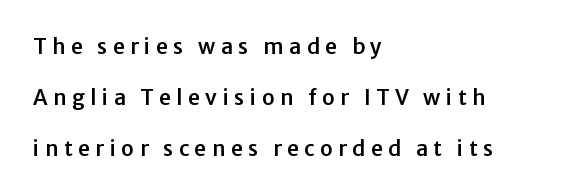
Whoever set this chose breathing room over compactness in the vertical rhythm. Just letters on the line, the space beneath them empty. Caption: expanded tracking, letters set apart. The lines in this sample share a left origin and differ only in where they stop.
